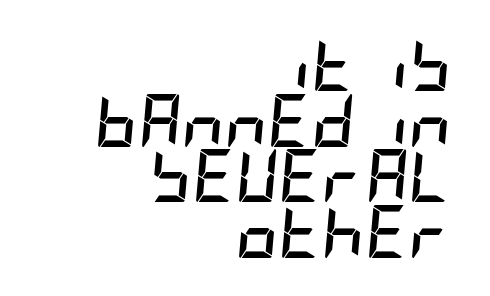
{"italic": "yes", "lean": "right", "slant_degrees": 5, "bold": "yes", "weight": "semibold", "width": "condensed", "stroke_contrast": "low", "x_height": "large", "underline": "no", "align": "right", "line_spacing": "tight", "line_spacing_ratio": 1.05, "letter_spacing": "normal", "letter_spacing_em": 0.0, "glyph_px": 53}
